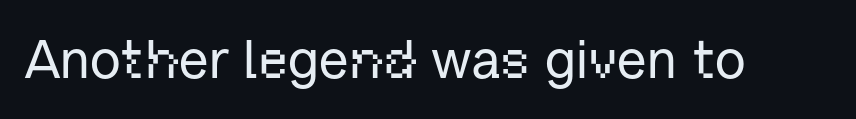
The image shows 54 px sans-serif type, upright; set normal letter spacing, not underlined; low stroke contrast and a medium x-height.
